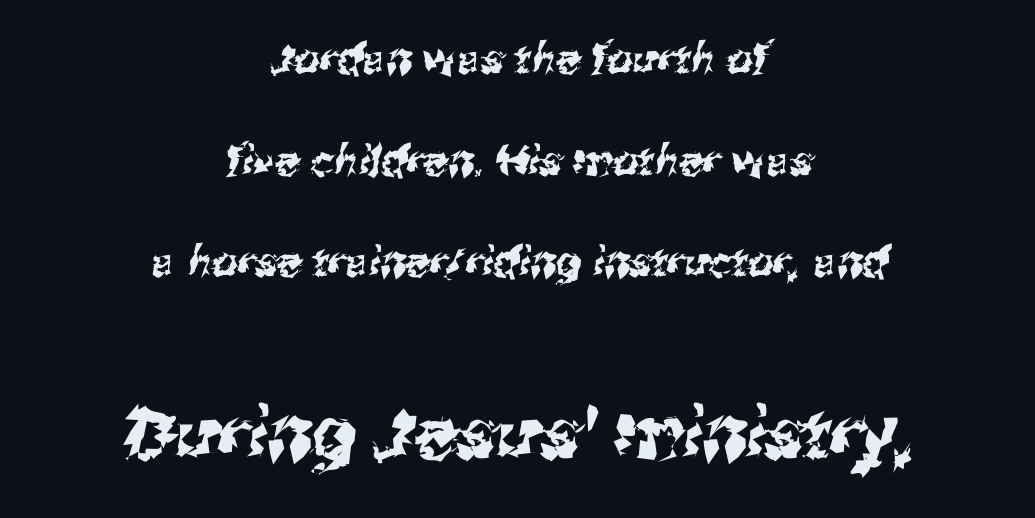
The image shows 71 px sans-serif type; set centered, loose line spacing (2.48x), normal letter spacing, not underlined; the second (bottom) block is 1.73x larger; medium stroke contrast and a medium x-height.
